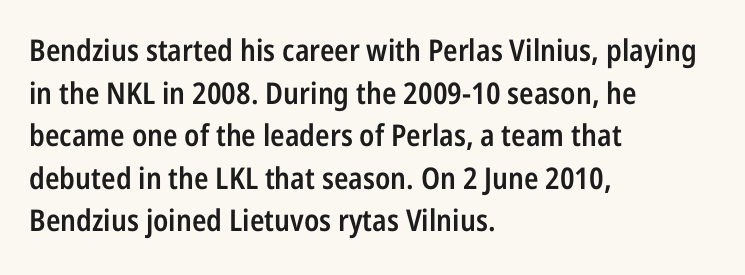
The image shows 30 px semibold, condensed sans-serif type, upright; set left-aligned, normal line spacing (1.42x), normal letter spacing, not underlined; low stroke contrast and a medium x-height.
